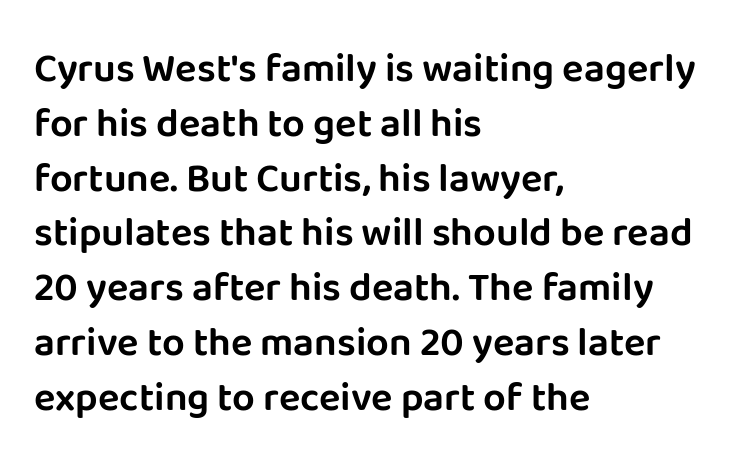
The image shows 40 px sans-serif type, upright; set left-aligned, normal line spacing (1.37x), normal letter spacing, not underlined; low stroke contrast and a large x-height.
